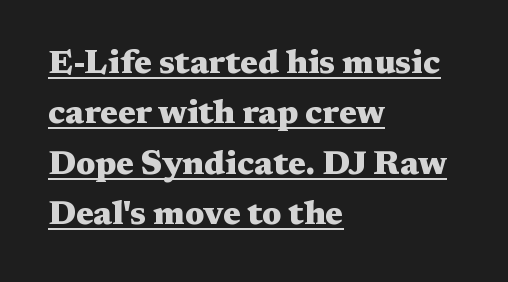
Normally led — the rows are evenly, conventionally spaced. The passage shown has conventional tracking throughout. Character widths vary here, with narrow letters taking less room than wide ones. Each line of the rendering has a horizontal stroke beneath the glyphs. Italic? Not at all — the glyphs are vertical.
